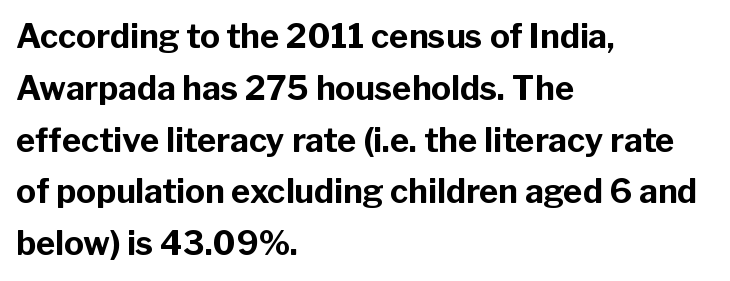
Q: Is the text bold? A: Yes.
Q: Is the text italic (slanted)? A: No, it is upright.
Q: Is the typeface a serif or a sans-serif typeface? A: Sans-serif.
Q: Is the text underlined? A: No.
Q: How is the paragraph aligned? A: Left-aligned.
Q: Is the spacing between letters normal or unusually wide? A: Normal.
Q: Is the spacing between lines tight, normal or loose? A: Normal.
Q: Width (condensed, normal, or wide)? A: Normal.
Q: Stroke contrast? A: Low.
Q: x-height? A: Medium.
Q: Monospaced? A: No.
